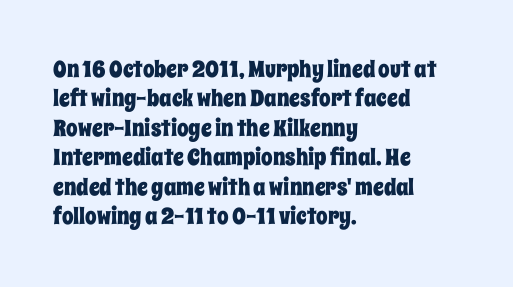
Q: Is the text italic (slanted)? A: No, it is upright.
Q: Is the text underlined? A: No.
Q: How is the paragraph aligned? A: Left-aligned.
Q: Is the spacing between letters normal or unusually wide? A: Normal.
Q: Is the spacing between lines tight, normal or loose? A: Normal.
